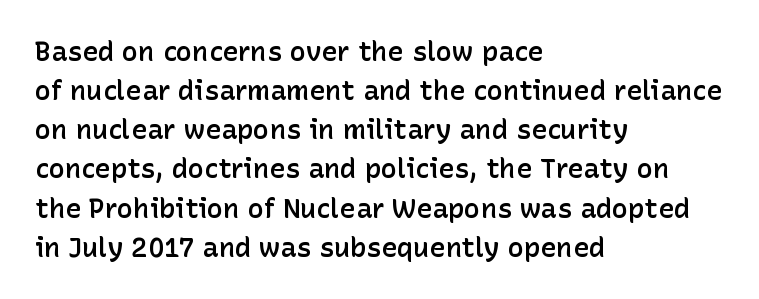
{"italic": "no", "bold": "semi", "underline": "no", "align": "left", "line_spacing": "normal", "line_spacing_ratio": 1.45, "letter_spacing": "normal", "letter_spacing_em": 0.0, "glyph_px": 27}
